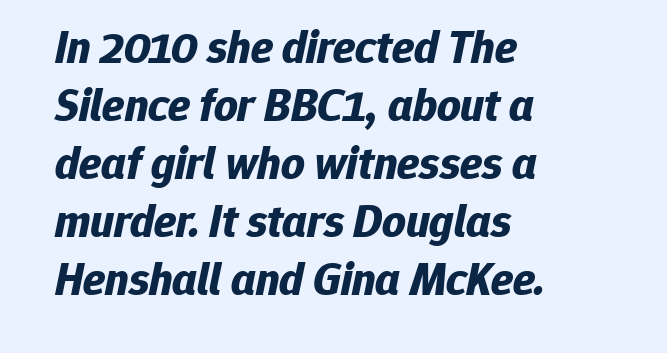
The image shows 46 px bold type, italic (leaning right); set left-aligned, normal line spacing (1.26x), normal letter spacing, not underlined; low stroke contrast and a medium x-height.
